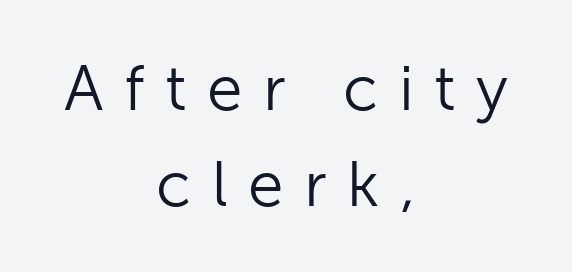
The image shows 64 px light sans-serif type, upright; set centered, normal line spacing (1.5x), unusually wide letter spacing (+0.32 em), not underlined; low stroke contrast and a medium x-height.
